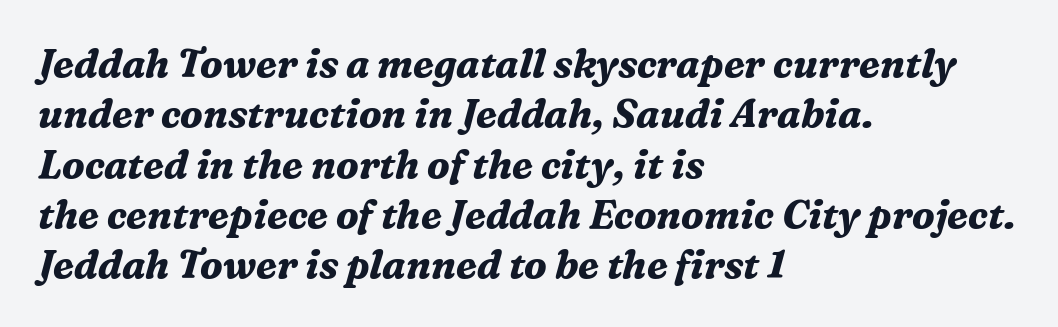
{"serif": "yes", "italic": "yes", "lean": "right", "slant_degrees": 16, "bold": "yes", "weight": "bold", "width": "normal", "stroke_contrast": "medium", "x_height": "medium", "monospaced": "no", "underline": "no", "align": "left", "line_spacing": "normal", "line_spacing_ratio": 1.29, "letter_spacing": "normal", "letter_spacing_em": 0.0, "glyph_px": 39}
